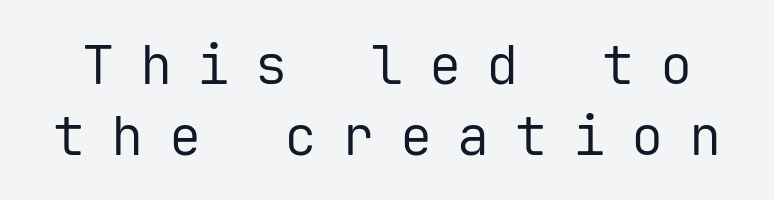
The image shows 54 px regular-weight sans-serif type, upright, monospaced; set normal line spacing (1.31x), unusually wide letter spacing (+0.47 em), not underlined; low stroke contrast and a medium x-height.
